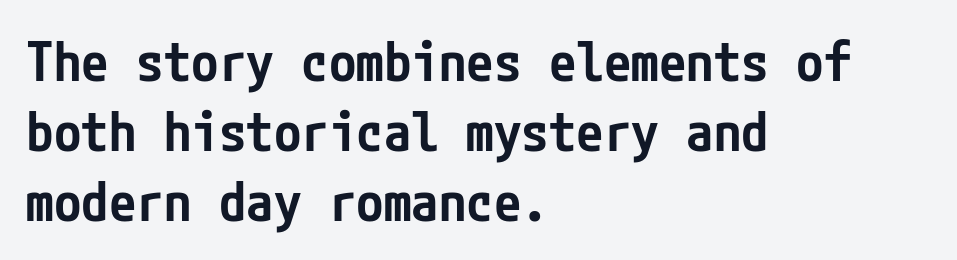
The lines sit at an ordinary, default distance from one another. The typesetter chose a ragged-right arrangement here. The passage shown is typeset with a sans-serif family. Only glyphs here, with clear space below each row. The font's upright variant was chosen for this text. Heft: intermediate — a semibold.
